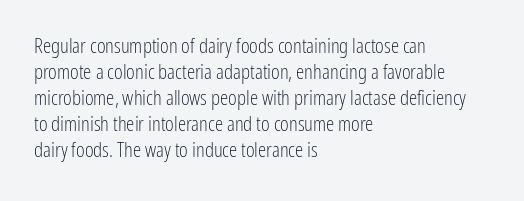
{"italic": "no", "bold": "no", "underline": "no", "align": "left", "line_spacing_ratio": 1.24, "letter_spacing": "normal", "letter_spacing_em": 0.0, "glyph_px": 21}
